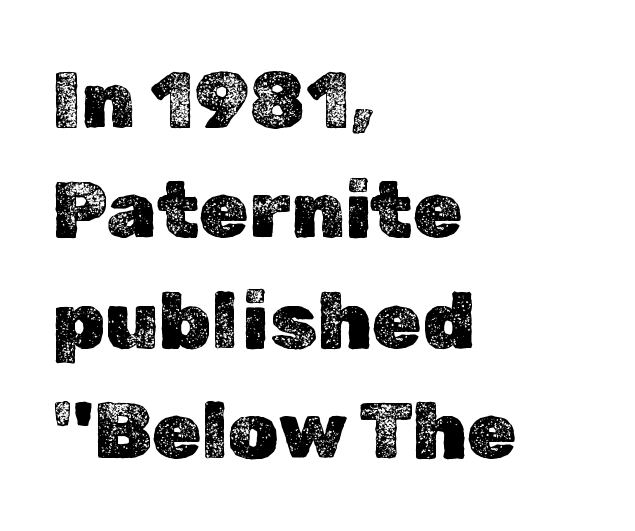
The font's upright variant was chosen for this text. Vertical spacing — default. Do the characters align in a grid? No, the font is proportional. No extra tracking has been applied to these lines. The paragraph has a hard left edge and a soft right edge. Nobody drew a line under any word here.
